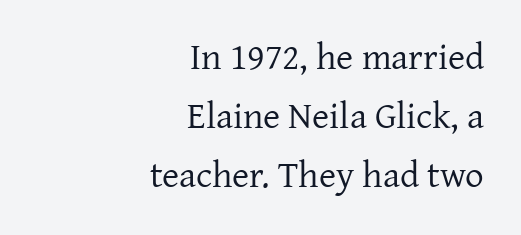
Q: Is the text bold? A: No.
Q: Is the text italic (slanted)? A: No, it is upright.
Q: Is the typeface a serif or a sans-serif typeface? A: Serif.
Q: Is the text underlined? A: No.
Q: How is the paragraph aligned? A: Right-aligned.
Q: Is the spacing between letters normal or unusually wide? A: Normal.
Q: Is the spacing between lines tight, normal or loose? A: Normal.
Q: Width (condensed, normal, or wide)? A: Normal.
Q: Stroke contrast? A: Low.
Q: x-height? A: Medium.
Q: Monospaced? A: No.
